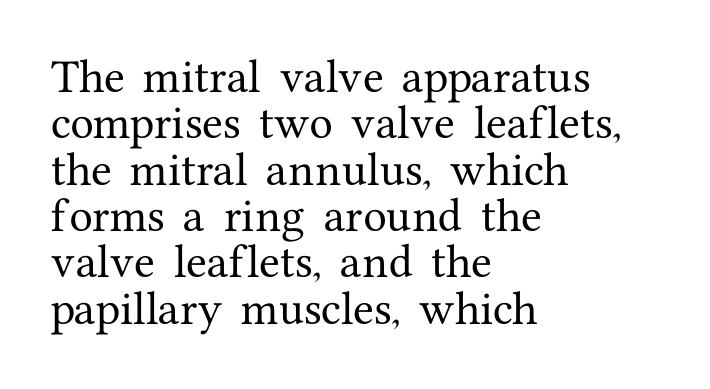
Horizontally, the lines are justified to the leading edge only. Has an underline been added? It has not. Each word holds together tightly as a unit, with standard inter-letter gaps. These lines are rendered in a variable-pitch font.
